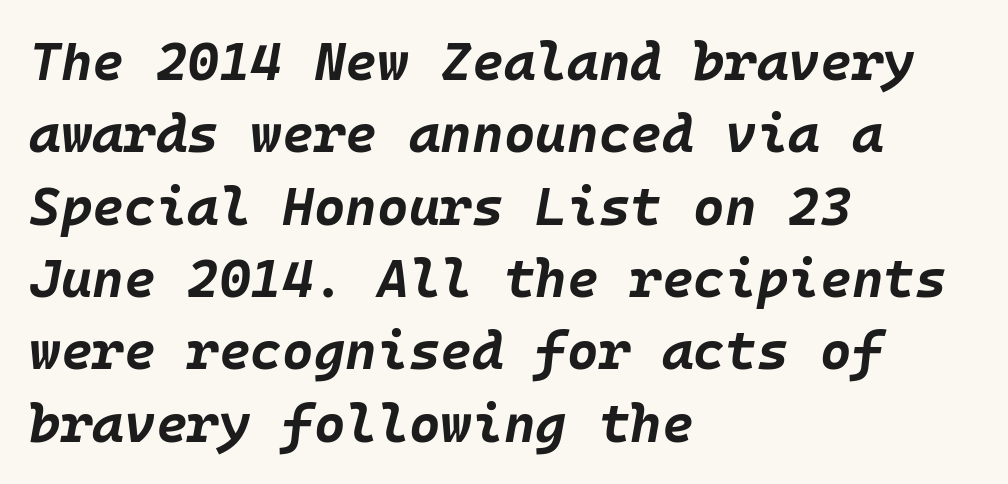
An italicized treatment has been applied to the whole sample. A normal amount of white space separates one row of letters from the next. This is heavy type, rendered in bold. The area under the type is left untouched. The letters sit at their default tracking, neither squeezed nor spread. The compositor pushed each line to the left boundary.
